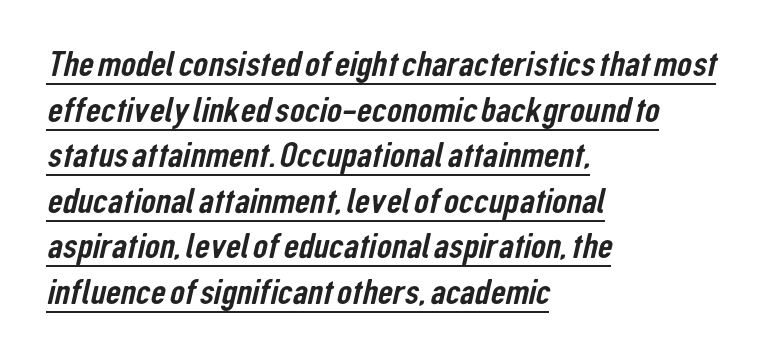
{"serif": "no", "width": "condensed", "stroke_contrast": "low", "x_height": "medium", "monospaced": "no", "underline": "yes", "align": "left", "line_spacing_ratio": 1.23, "letter_spacing": "normal", "letter_spacing_em": 0.0, "glyph_px": 37}
